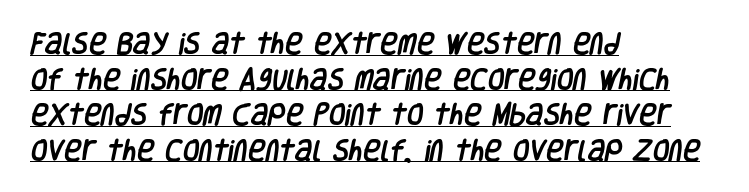
{"underline": "yes", "align": "left", "line_spacing": "normal", "line_spacing_ratio": 1.48, "letter_spacing": "normal", "letter_spacing_em": 0.0, "glyph_px": 24}
